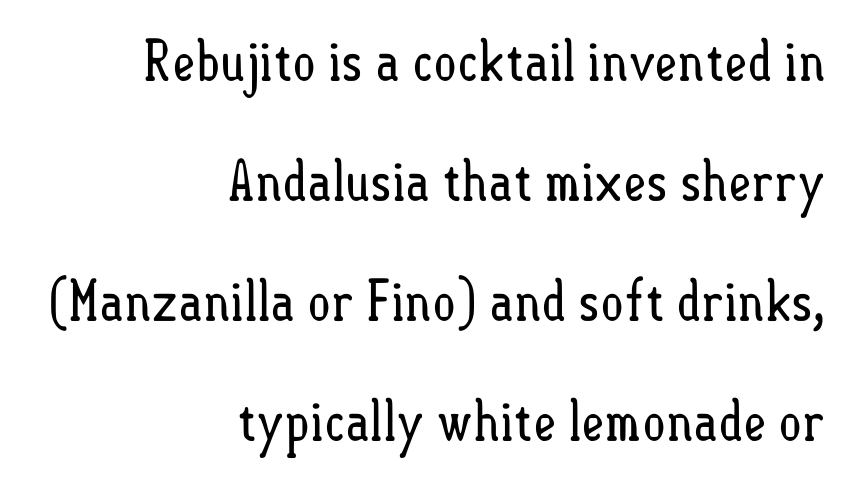
Q: Is the text bold? A: No.
Q: Is the text italic (slanted)? A: No, it is upright.
Q: Is the text underlined? A: No.
Q: How is the paragraph aligned? A: Right-aligned.
Q: Is the spacing between letters normal or unusually wide? A: Normal.
Q: Is the spacing between lines tight, normal or loose? A: Loose.
Q: Width (condensed, normal, or wide)? A: Condensed.
Q: Stroke contrast? A: Low.
Q: x-height? A: Small.
Q: Monospaced? A: No.
